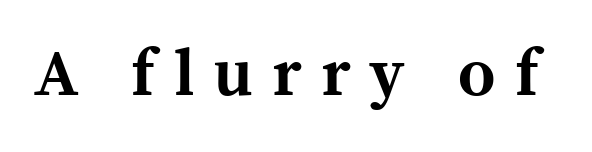
{"serif": "yes", "italic": "no", "bold": "yes", "weight": "bold", "width": "normal", "x_height": "medium", "monospaced": "no", "underline": "no", "letter_spacing": "wide", "letter_spacing_em": 0.29, "glyph_px": 66}
